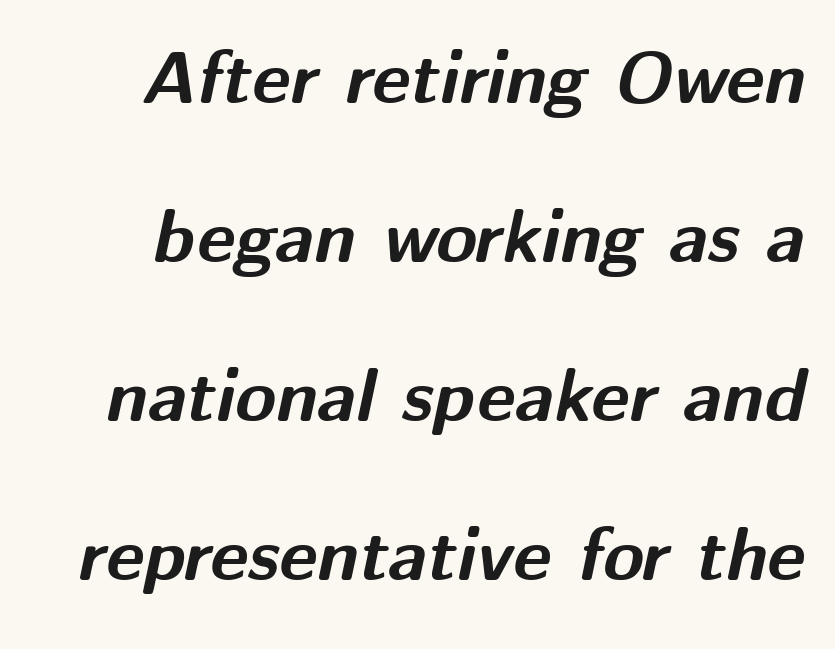
{"italic": "yes", "lean": "right", "slant_degrees": 12, "bold": "yes", "weight": "bold", "width": "normal", "stroke_contrast": "medium", "x_height": "medium", "monospaced": "no", "underline": "no", "line_spacing": "loose", "line_spacing_ratio": 2.15, "letter_spacing": "normal", "letter_spacing_em": 0.0, "glyph_px": 74}
